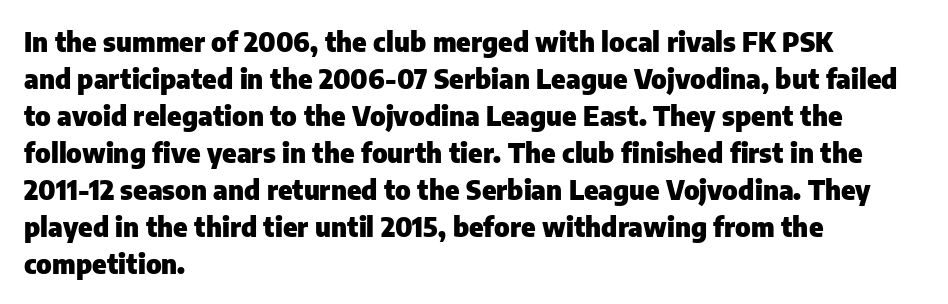
Every character sits straight up, as roman type does. Words appear dense and cohesive because spacing is normal. On the weight axis this lands at bold, roughly 700. In terms of leading, this rendering sits right in the middle.
